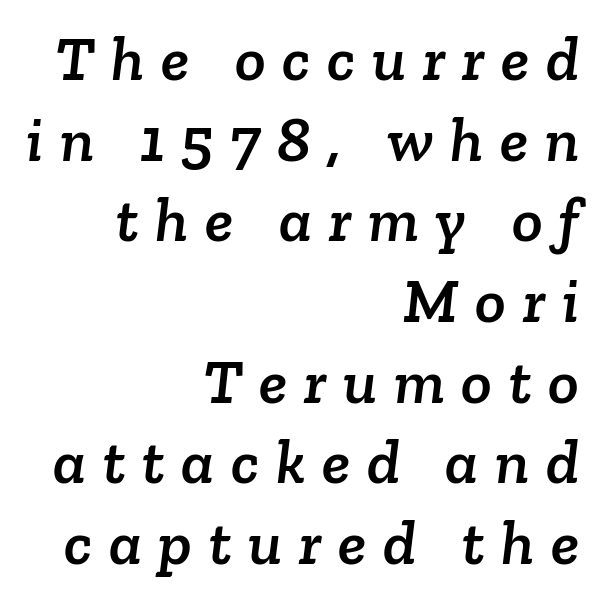
The image shows 64 px serif type; set right-aligned, normal line spacing (1.26x), unusually wide letter spacing (+0.26 em), not underlined; low stroke contrast and a medium x-height.
